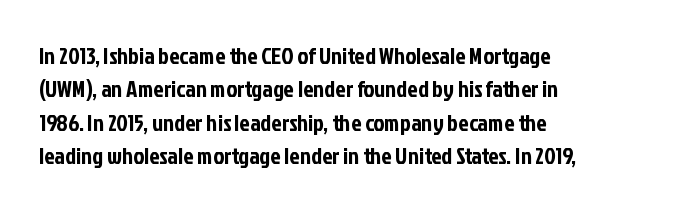
The image shows 23 px text type, upright; set left-aligned, normal line spacing (1.45x), normal letter spacing, not underlined.
